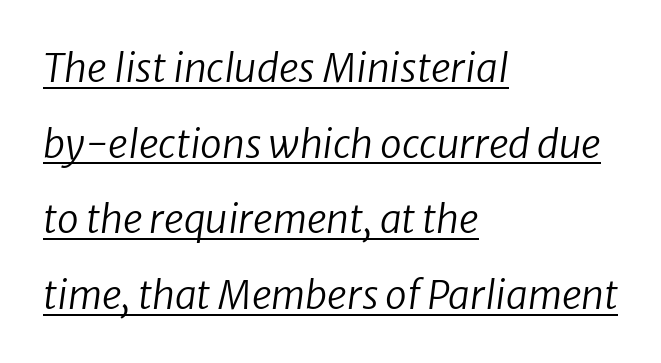
{"italic": "yes", "lean": "right", "slant_degrees": 8, "bold": "no", "weight": "regular", "width": "normal", "stroke_contrast": "low", "x_height": "medium", "monospaced": "no", "underline": "yes", "align": "left", "line_spacing": "loose", "line_spacing_ratio": 1.94, "letter_spacing": "normal", "letter_spacing_em": 0.0, "glyph_px": 39}
